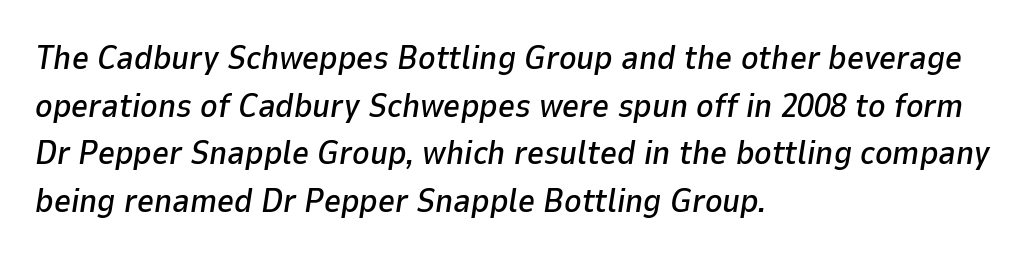
Every row of glyphs begins at an identical x-position on the left. A bare baseline throughout the passage. Do the characters align in a grid? No, the font is proportional. Every character sits at an angle, as italics do. A typesetter would call this zero additional tracking.
